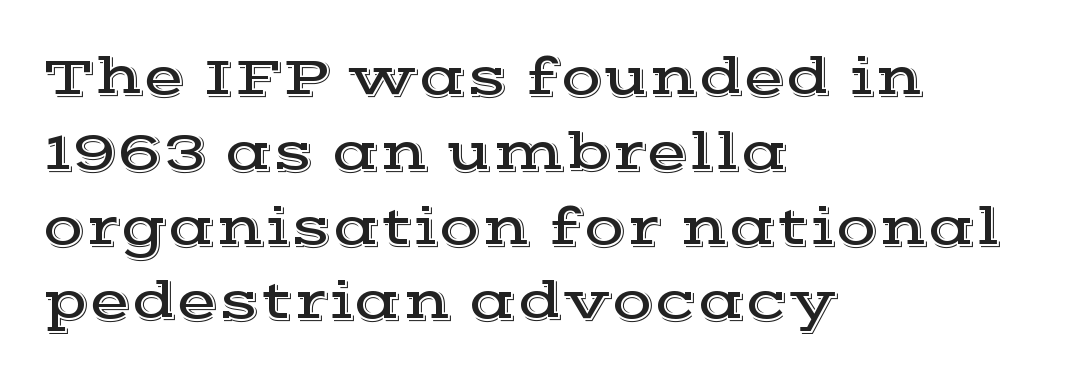
{"serif": "yes", "italic": "no", "width": "wide", "x_height": "medium", "monospaced": "no", "underline": "no", "align": "left", "line_spacing": "normal", "line_spacing_ratio": 1.36, "letter_spacing": "normal", "letter_spacing_em": 0.0, "glyph_px": 55}
